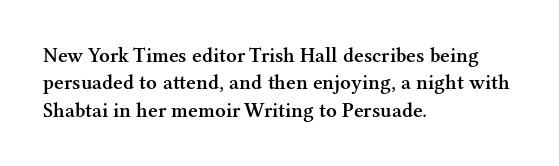
{"italic": "no", "bold": "semi", "underline": "no", "align": "left", "line_spacing": "normal", "line_spacing_ratio": 1.3, "letter_spacing": "normal", "letter_spacing_em": 0.0, "glyph_px": 21}
